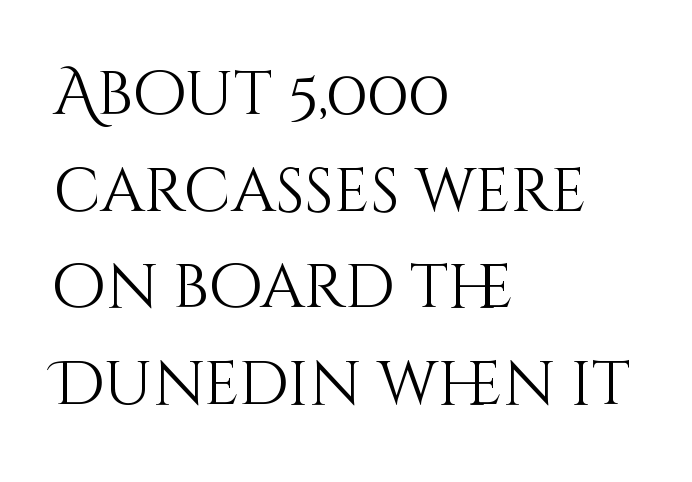
Q: Is the text bold? A: No.
Q: Is the text italic (slanted)? A: No, it is upright.
Q: Is the text underlined? A: No.
Q: How is the paragraph aligned? A: Left-aligned.
Q: Is the spacing between letters normal or unusually wide? A: Normal.
Q: Is the spacing between lines tight, normal or loose? A: Normal.
Q: Width (condensed, normal, or wide)? A: Normal.
Q: Stroke contrast? A: Medium.
Q: x-height? A: Large.
Q: Monospaced? A: No.
